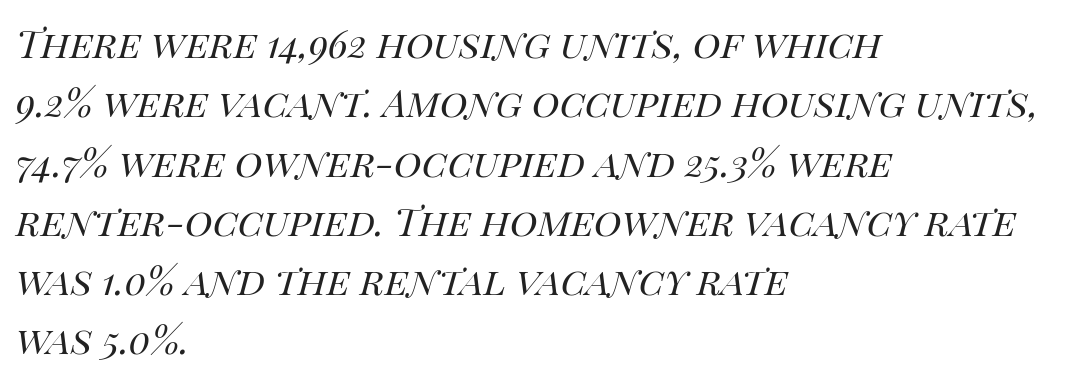
The image shows 38 px regular-weight type, italic (leaning right); set left-aligned, normal line spacing (1.56x), normal letter spacing, not underlined; high stroke contrast and a large x-height.
